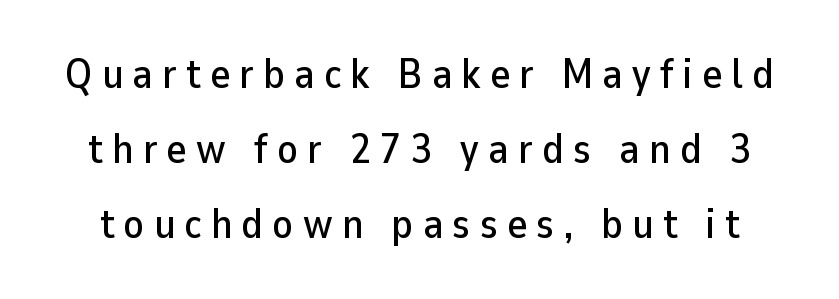
{"serif": "no", "italic": "no", "width": "normal", "stroke_contrast": "low", "x_height": "medium", "monospaced": "no", "underline": "no", "line_spacing_ratio": 1.79, "letter_spacing": "wide", "letter_spacing_em": 0.22, "glyph_px": 42}
